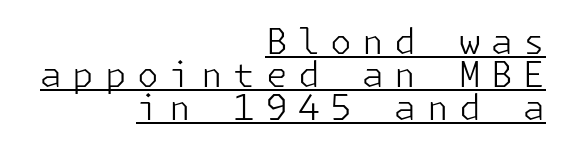
{"serif": "no", "italic": "no", "bold": "no", "weight": "light", "width": "normal", "stroke_contrast": "low", "x_height": "medium", "underline": "yes", "align": "right", "line_spacing": "tight", "line_spacing_ratio": 0.95, "letter_spacing": "wide", "letter_spacing_em": 0.3, "glyph_px": 35}
